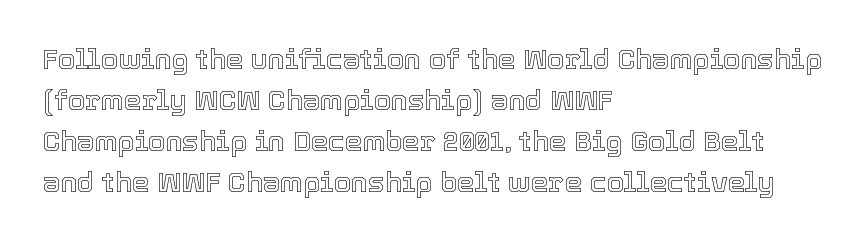
Each letter keeps its own natural width here, so spacing adapts to shape. The rendering uses a moderate line-height, typical for paragraphs. This rendering uses left alignment, leaving the right contour irregular. This sample uses plain, unmodified letter spacing.
